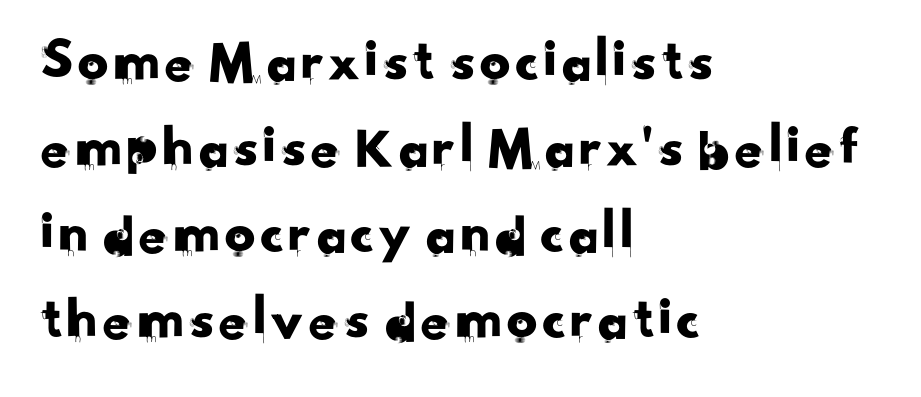
{"serif": "no", "width": "normal", "stroke_contrast": "low", "x_height": "small", "monospaced": "no", "underline": "no", "align": "left", "line_spacing": "normal", "line_spacing_ratio": 1.41, "letter_spacing": "normal", "letter_spacing_em": 0.0, "glyph_px": 61}
